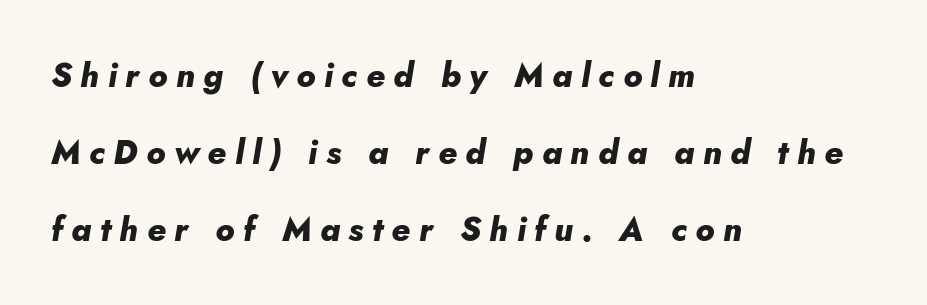
The image shows 33 px heavy type, italic (leaning right); set left-aligned, loose line spacing (2.33x), unusually wide letter spacing (+0.26 em), not underlined; low stroke contrast and a small x-height.
